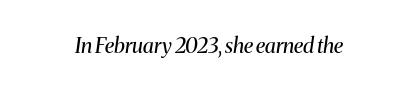
The passage shown has conventional tracking throughout. Every character sits at an angle, as italics do. A quiet, ordinary-to-light weight characterises the typeface. No word sits above an underline.
